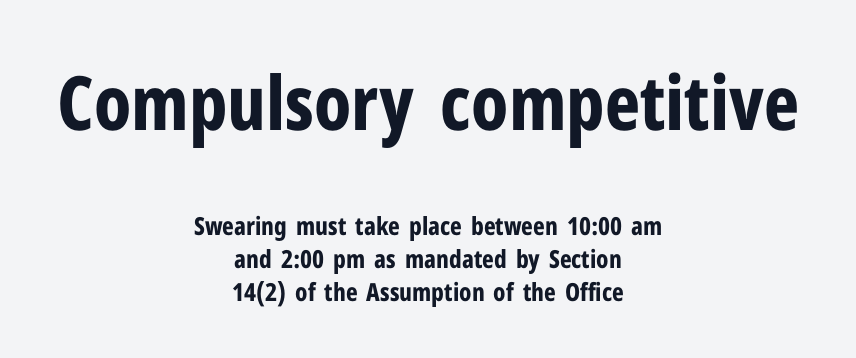
This is heavy type, rendered in bold. This block has exactly the height ordinary leading produces. The designer gave the opening block more size than the closing block. Examine the stroke ends and you'll find no serifs. Each line is balanced around a shared central axis. Tracking value appears to be zero — textbook default spacing.
